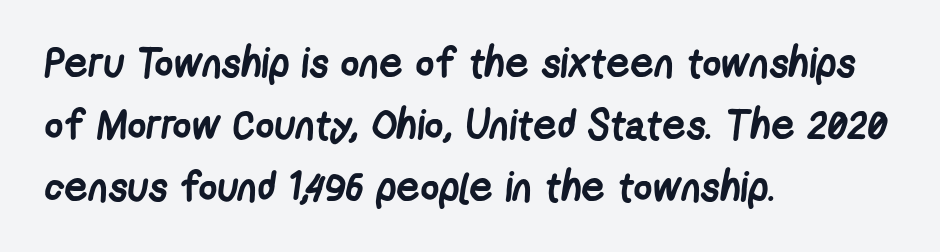
The image shows 41 px semibold, condensed sans-serif type; set left-aligned, normal line spacing (1.51x), normal letter spacing, not underlined; low stroke contrast and a medium x-height.
